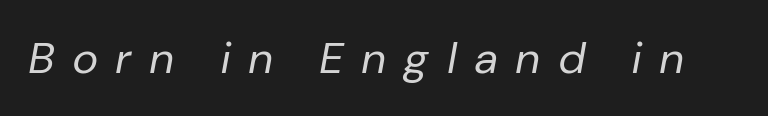
{"italic": "yes", "lean": "right", "slant_degrees": 10, "bold": "no", "weight": "regular", "width": "normal", "stroke_contrast": "low", "x_height": "medium", "monospaced": "no", "underline": "no", "letter_spacing": "wide", "letter_spacing_em": 0.43, "glyph_px": 44}
